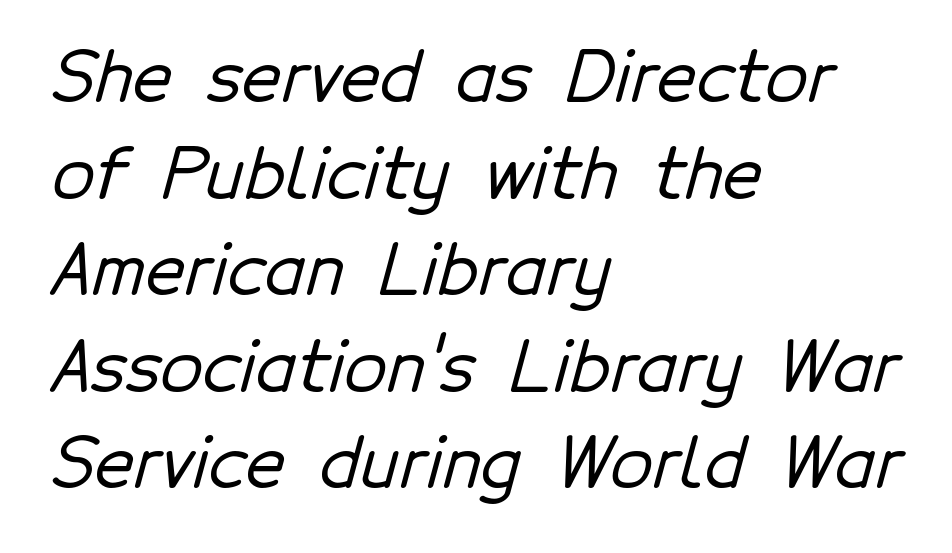
The image shows 69 px sans-serif type; set left-aligned, normal line spacing (1.4x), normal letter spacing, not underlined; low stroke contrast and a medium x-height.
